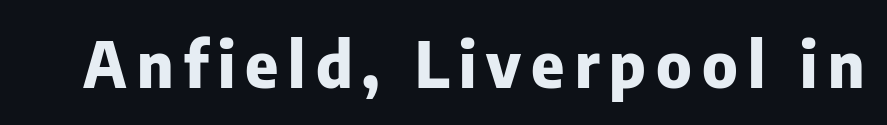
Check under the words: just untouched page. The letters advance in unequal steps, a hallmark of proportional type. Regarding serifs, this sample does without them. Look at the stroke-to-counter ratio: heavy, a bold. Tall strokes in this sample are plumb rather than angled.
